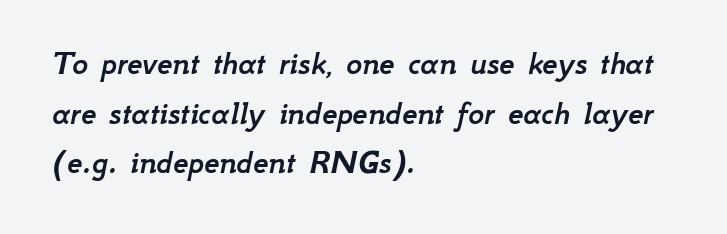
This sample uses plain, unmodified letter spacing. Check the space under the baseline: it is left empty. The text carries the slant typical of an italic or oblique font. Is this a fixed-width face? No — the glyphs have proportional, varying widths. Baseline-to-baseline distance is the conventional proportion of letter height.
